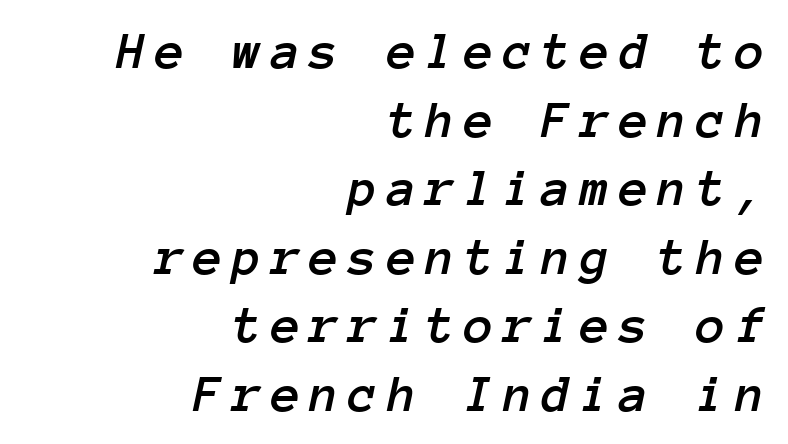
The image shows 54 px text type, italic (leaning right), monospaced; set right-aligned, normal line spacing (1.27x), not underlined; low stroke contrast and a medium x-height.
